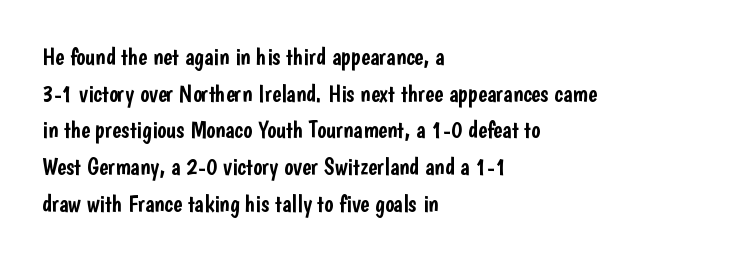
The image shows 24 px text type, upright; set left-aligned, normal line spacing (1.53x), normal letter spacing, not underlined.
